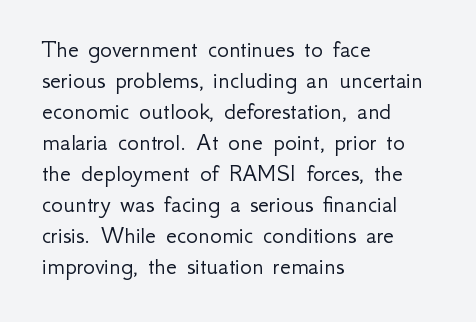
The image shows 25 px text type, upright; set left-aligned, line spacing 1.24x, normal letter spacing, not underlined.
